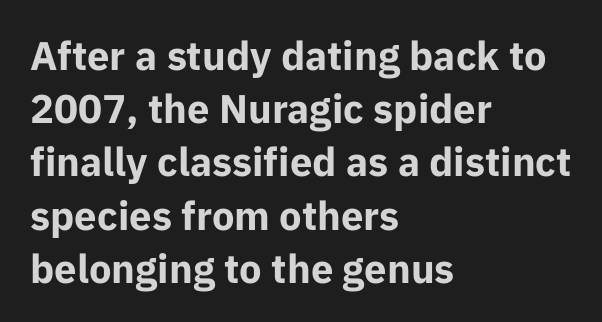
Leading matches the norm, producing a regular column. It's the straight-up-and-down kind of type. Note the varied advance widths — an 'i' is clearly narrower than an 'm'. Check where the strokes stop: nothing finishes them off — pure sans.
